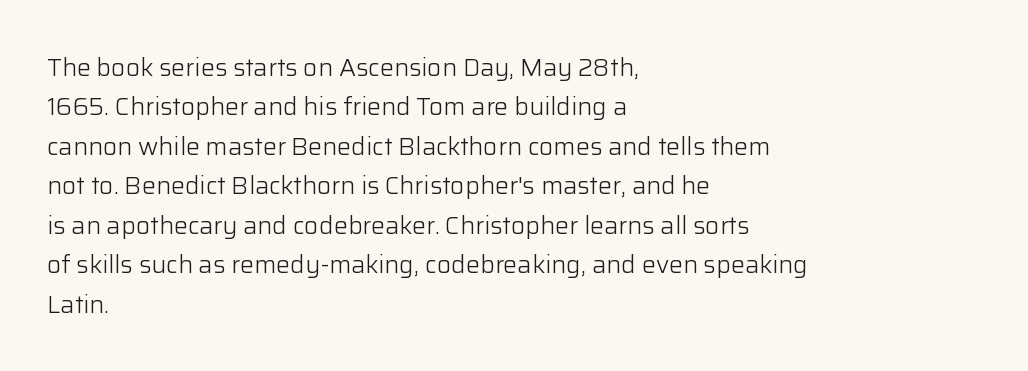
Q: Is the text bold? A: No.
Q: Is the text italic (slanted)? A: No, it is upright.
Q: Is the text underlined? A: No.
Q: How is the paragraph aligned? A: Left-aligned.
Q: Is the spacing between letters normal or unusually wide? A: Normal.
Q: Is the spacing between lines tight, normal or loose? A: Normal.
